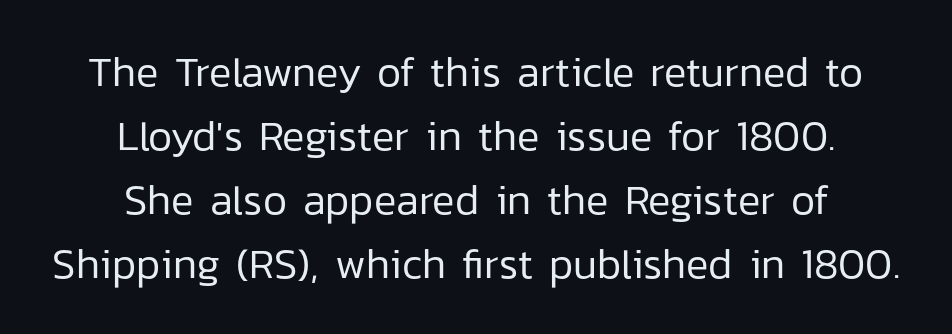
The strokes carry an ordinary text weight at most. The rendering keeps characters at their native spacing. Nothing sits at the stroke ends, so this counts as sans-serif. Descenders hang freely into open space.
